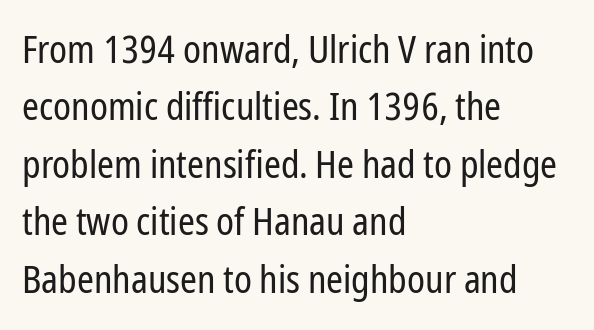
{"serif": "no", "italic": "no", "bold": "no", "weight": "regular", "width": "condensed", "stroke_contrast": "low", "x_height": "medium", "monospaced": "no", "underline": "no", "align": "left", "line_spacing": "normal", "line_spacing_ratio": 1.51, "letter_spacing": "normal", "letter_spacing_em": 0.0, "glyph_px": 38}
